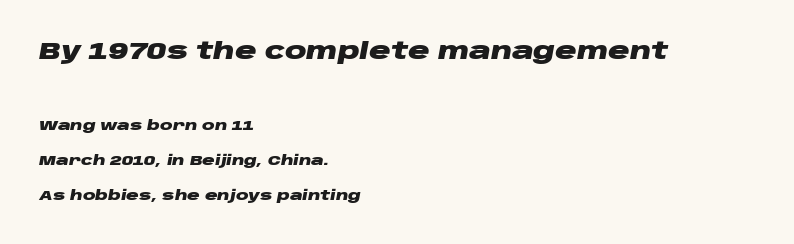
{"italic": "yes", "lean": "right", "slant_degrees": 10, "bold": "yes", "underline": "no", "align": "left", "line_spacing": "loose", "line_spacing_ratio": 2.5, "letter_spacing": "normal", "letter_spacing_em": 0.0, "larger_block": "first", "size_ratio": 1.71, "glyph_px": 24}
